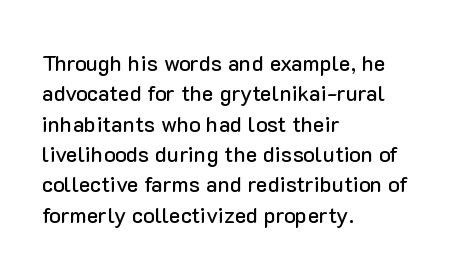
Descenders are the only things crossing below the line. The paragraph has a hard left edge and a soft right edge. Nothing unusual about the tracking: characters are spaced as the font intends. Vertically, the passage feels balanced, rows spaced as you'd expect. If you drew a line through each stem, it would be perfectly vertical.
